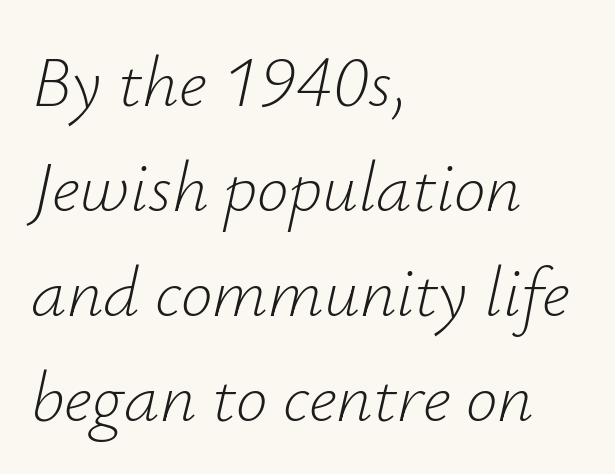
{"italic": "yes", "lean": "right", "slant_degrees": 12, "bold": "no", "weight": "light", "width": "normal", "stroke_contrast": "low", "x_height": "small", "monospaced": "no", "underline": "no", "align": "left", "line_spacing": "normal", "line_spacing_ratio": 1.48, "letter_spacing": "normal", "letter_spacing_em": 0.0, "glyph_px": 71}
